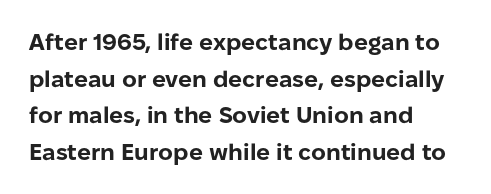
The image shows 23 px bold type, upright; set left-aligned, normal line spacing (1.59x), normal letter spacing, not underlined.
